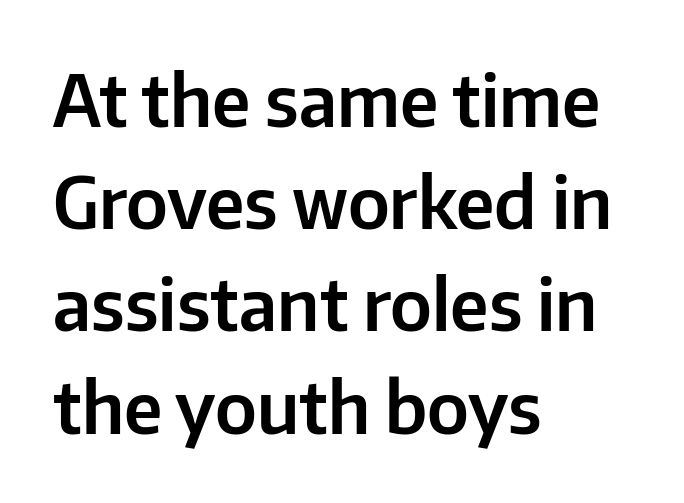
{"serif": "no", "italic": "no", "width": "normal", "stroke_contrast": "low", "x_height": "medium", "monospaced": "no", "underline": "no", "align": "left", "line_spacing": "normal", "line_spacing_ratio": 1.44, "letter_spacing": "normal", "letter_spacing_em": 0.0, "glyph_px": 71}
